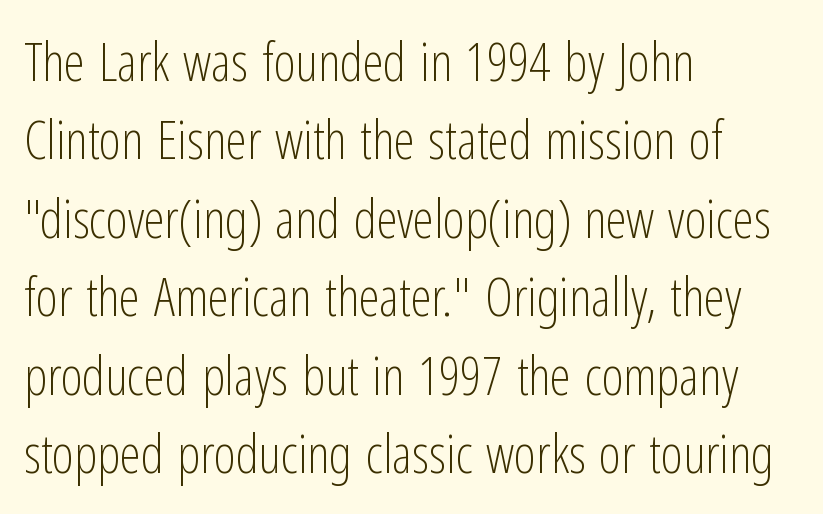
{"serif": "no", "italic": "no", "bold": "no", "weight": "light", "width": "condensed", "stroke_contrast": "low", "x_height": "medium", "monospaced": "no", "underline": "no", "align": "left", "line_spacing": "normal", "line_spacing_ratio": 1.48, "letter_spacing": "normal", "letter_spacing_em": 0.0, "glyph_px": 53}
